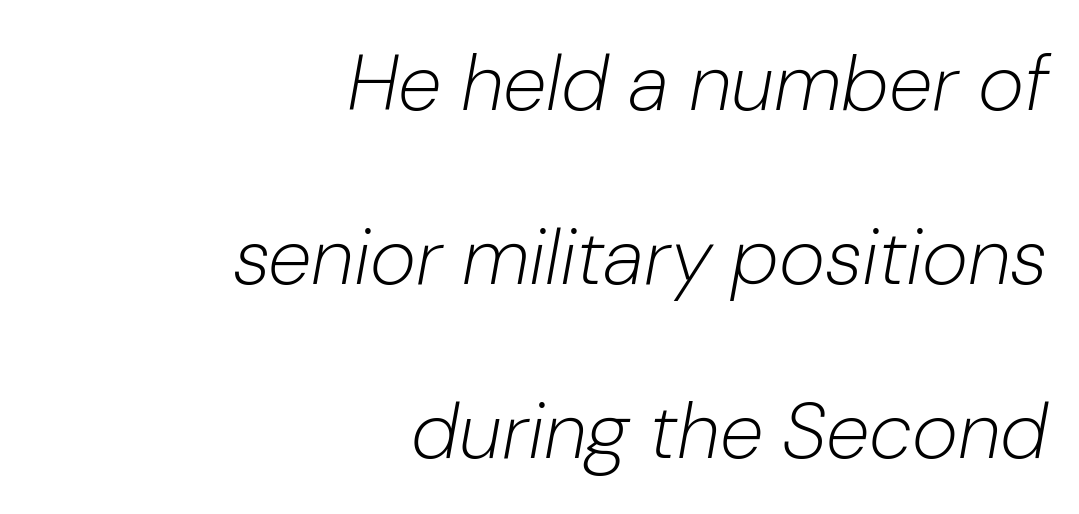
Q: Is the text bold? A: No.
Q: Is the text italic (slanted)? A: Yes, it leans right by about 10 degrees.
Q: Is the text underlined? A: No.
Q: How is the paragraph aligned? A: Right-aligned.
Q: Is the spacing between letters normal or unusually wide? A: Normal.
Q: Is the spacing between lines tight, normal or loose? A: Loose.
Q: Width (condensed, normal, or wide)? A: Normal.
Q: Stroke contrast? A: Low.
Q: x-height? A: Medium.
Q: Monospaced? A: No.
